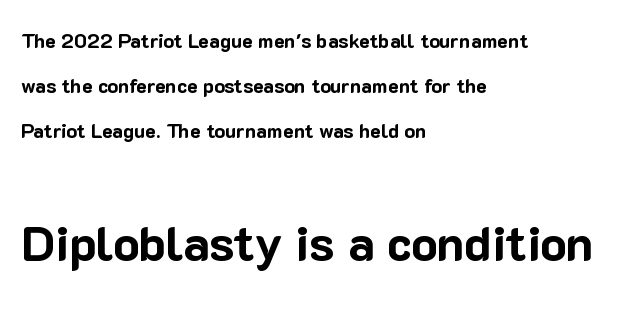
The zone under the glyphs is completely vacant. Quick note: not italic, upright. The more generous point size was reserved for the lower chunk. A typesetter would call this proportional, since set widths differ per character. The leading is generous, giving the passage an open texture. Is the block centered? No — it sits flush against the left margin.
